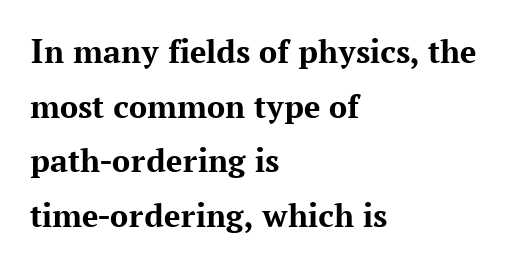
These lines sit exactly where default settings would place them. If you drew a line through each stem, it would be perfectly vertical. Varying glyph widths throughout — classic text-font behaviour. A student would call this left alignment; a typographer would say flush left, rag right. How heavy is the stroke? Heavy — this is a bold. The face used here is rendered with its standard letterfit.
